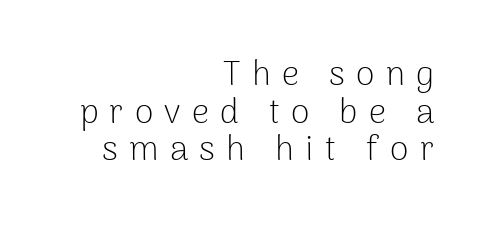
{"serif": "no", "italic": "no", "bold": "no", "weight": "light", "width": "normal", "stroke_contrast": "low", "x_height": "medium", "monospaced": "no", "underline": "no", "align": "right", "line_spacing": "tight", "line_spacing_ratio": 1.11, "letter_spacing": "wide", "letter_spacing_em": 0.33, "glyph_px": 34}
